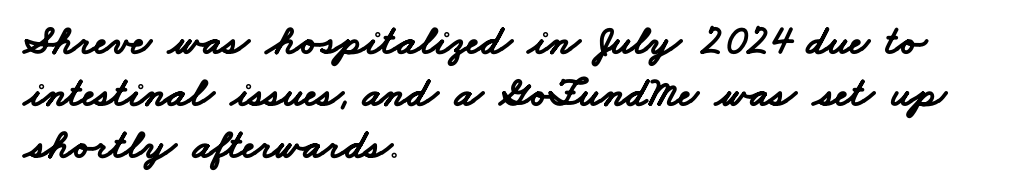
The image shows 42 px bold, wide sans-serif type; set left-aligned, line spacing 1.24x, normal letter spacing, not underlined; low stroke contrast and a small x-height.
